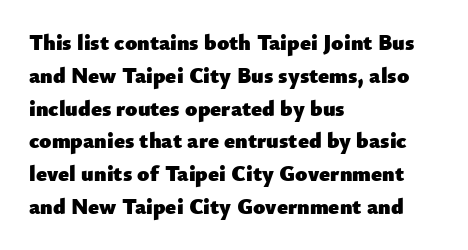
{"italic": "no", "bold": "yes", "underline": "no", "align": "left", "line_spacing": "normal", "line_spacing_ratio": 1.49, "letter_spacing": "normal", "letter_spacing_em": 0.0, "glyph_px": 22}
